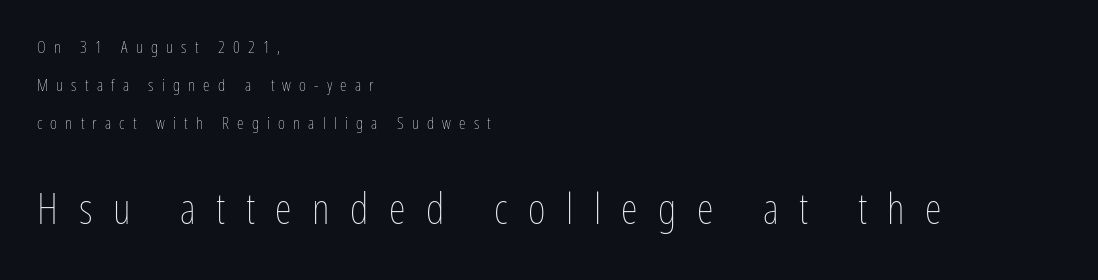
The image shows 43 px thin, condensed type, upright; set left-aligned, loose line spacing (2.23x), unusually wide letter spacing (+0.48 em), not underlined; the second (bottom) block is 2.53x larger; low stroke contrast and a medium x-height.
